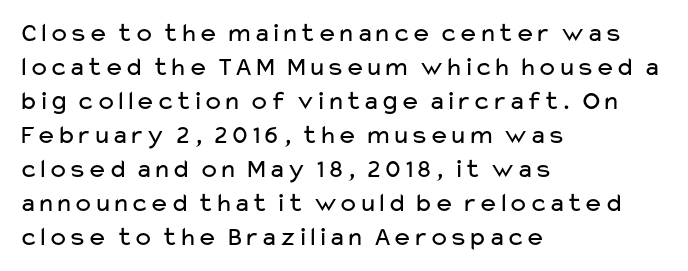
{"italic": "no", "bold": "no", "underline": "no", "align": "left", "line_spacing": "normal", "line_spacing_ratio": 1.26, "letter_spacing": "normal", "letter_spacing_em": 0.0, "glyph_px": 27}
